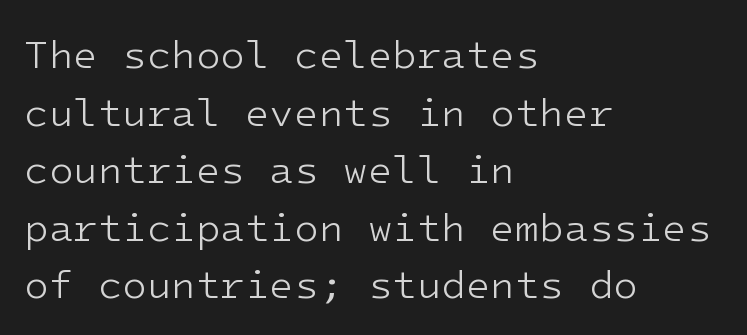
This rendering employs a face without finishing strokes, i.e., a sans-serif. Plain, unruled lines of type. Visually the block forms a straight wall on the left and a jagged coastline on the right. Compared with typical body copy, the letter spacing here is the same.
